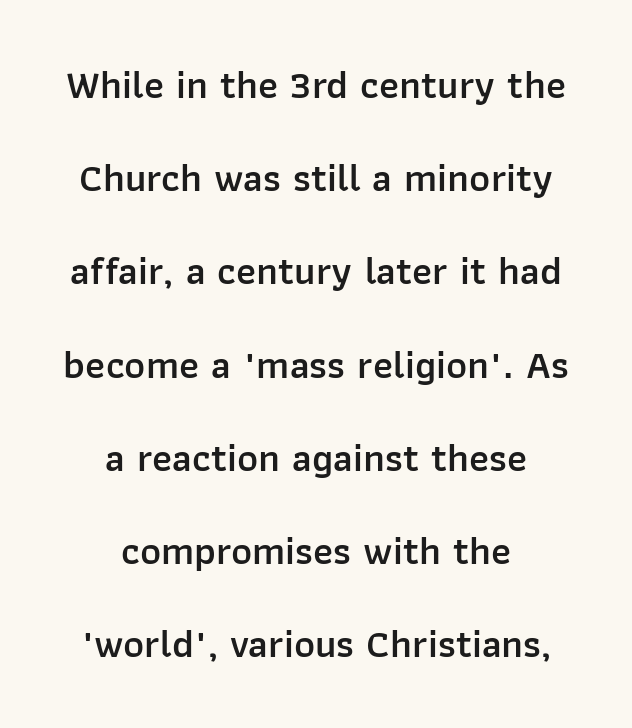
Q: Is the text bold? A: Semi-bold.
Q: Is the text italic (slanted)? A: No, it is upright.
Q: Is the typeface a serif or a sans-serif typeface? A: Sans-serif.
Q: Is the text underlined? A: No.
Q: How is the paragraph aligned? A: Centered.
Q: Is the spacing between letters normal or unusually wide? A: Normal.
Q: Is the spacing between lines tight, normal or loose? A: Loose.
Q: Width (condensed, normal, or wide)? A: Normal.
Q: Stroke contrast? A: Low.
Q: x-height? A: Medium.
Q: Monospaced? A: No.
